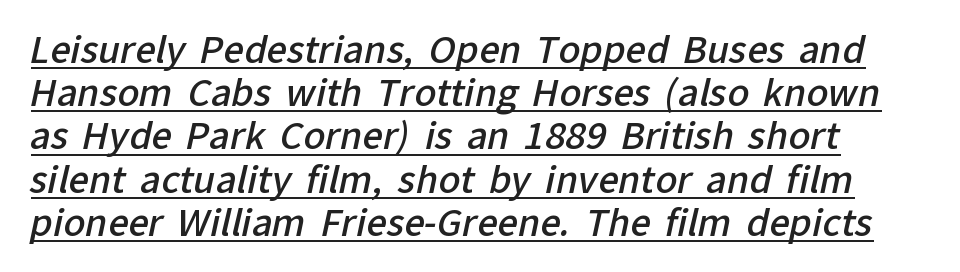
A semibold gives these letters moderate extra thickness, short of bold. Serif or sans? Sans — the stroke terminals are bare. The gaps between neighbouring characters are ordinary and unremarkable. Underlined type. The passage shown is typed in a proportional face where columns would drift.
